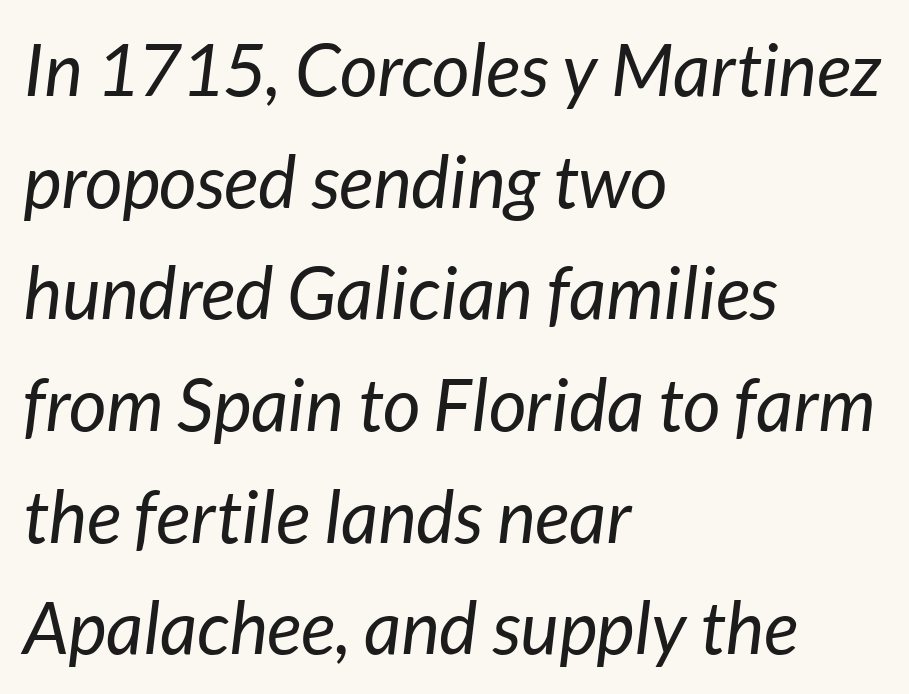
Letters rest on an invisible, unmarked baseline. Where is the straight margin? On the left. The text carries the slant typical of an italic or oblique font. Nobody touched the tracking dial on this one.
